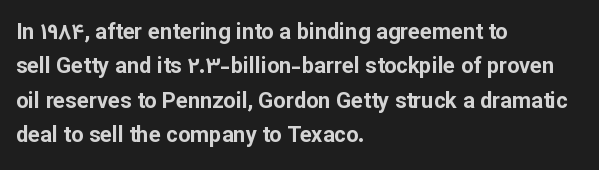
Upright lettering throughout. Just letters on the line, the space beneath them empty. The vertical gap from one line to the next is medium. Strong, thick strokes mark this as bold type. Short and long lines alike share a common starting point at left.
